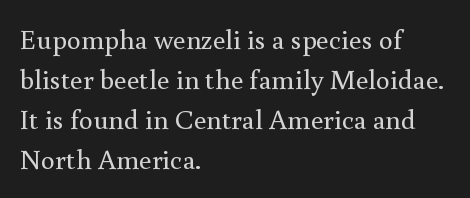
The image shows 28 px regular-weight serif type, upright; set left-aligned, normal line spacing (1.43x), normal letter spacing, not underlined; a small x-height.
